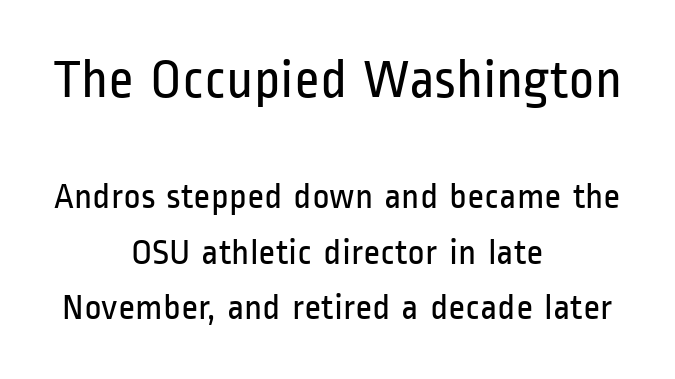
Scale decreases going downward across the two blocks. Both edges are ragged and mirror each other, which tells us the setting is centered. Letterform terminals end flat and unadorned throughout the passage. Tracking here is standard; glyphs follow each other at the usual distance. Summary of weight: not heavy and not bold. The leading is moderate, giving the passage an even texture.
